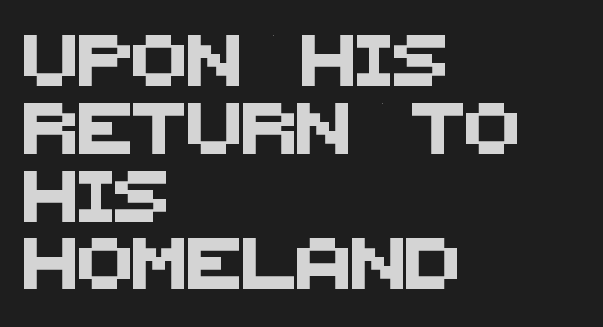
Examine the stroke ends and you'll find no serifs. This rendering leaves character spacing at its baseline value. Glance below the letters and you will spot only blank space. Quick note: interline space is typical. These lines stack with their left ends in a neat column. The rendering uses natural spacing where letterforms have individual widths.
